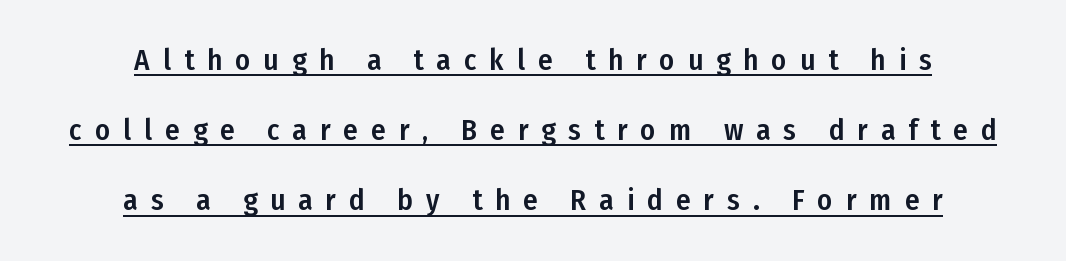
The image shows 29 px condensed sans-serif type, upright; set centered, loose line spacing (2.42x), unusually wide letter spacing (+0.45 em), underlined; low stroke contrast and a medium x-height.
